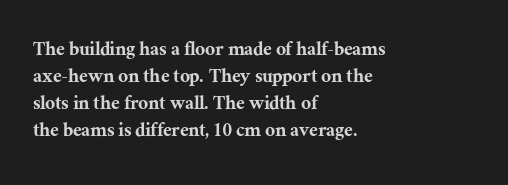
Is the block centered? No — it sits flush against the left margin. Beneath every word, the page is bare. What stands out about the letter spacing? Nothing — it is the standard amount. The lettering stays uniformly vertical, giving the passage a roman look.
